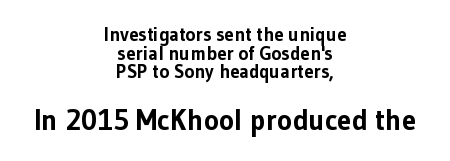
{"serif": "no", "italic": "no", "bold": "yes", "weight": "bold", "width": "normal", "stroke_contrast": "low", "x_height": "medium", "monospaced": "no", "underline": "no", "align": "center", "line_spacing": "tight", "line_spacing_ratio": 0.98, "letter_spacing": "normal", "letter_spacing_em": 0.0, "larger_block": "second", "size_ratio": 1.53, "glyph_px": 29}
